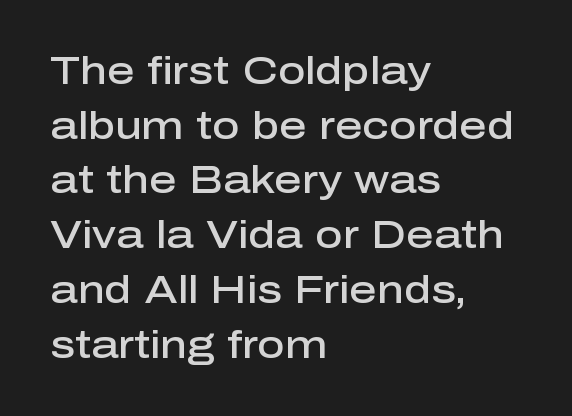
Nobody touched the tracking dial on this one. As a designer I'd log this as weight 600, semibold. Alignment: flush left. Style check: upright. Does the type have serifs? No, each stem ends abruptly.
